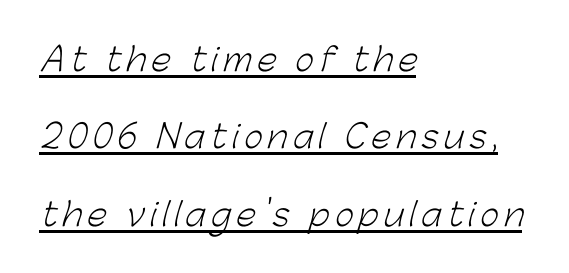
Leading: increased. Beneath each row of characters lies a ruled line. Nope, no serifs anywhere on these letters. These lines are rendered in a variable-pitch font.
